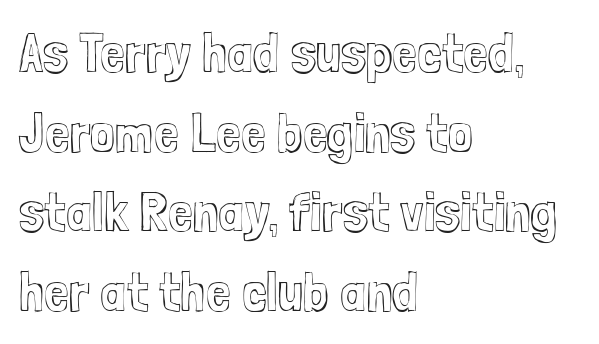
The image shows 56 px condensed type, upright; set left-aligned, normal line spacing (1.42x), normal letter spacing, not underlined; a medium x-height.
